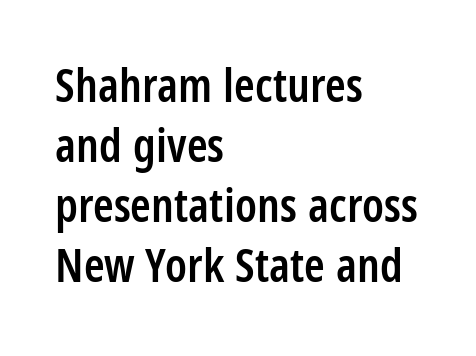
Q: Is the text bold? A: Semi-bold.
Q: Is the text italic (slanted)? A: No, it is upright.
Q: Is the typeface a serif or a sans-serif typeface? A: Sans-serif.
Q: Is the text underlined? A: No.
Q: How is the paragraph aligned? A: Left-aligned.
Q: Is the spacing between letters normal or unusually wide? A: Normal.
Q: Is the spacing between lines tight, normal or loose? A: Normal.
Q: Width (condensed, normal, or wide)? A: Condensed.
Q: Stroke contrast? A: Low.
Q: x-height? A: Large.
Q: Monospaced? A: No.
